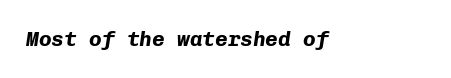
The image shows 21 px bold type, italic (leaning right); set normal letter spacing, not underlined.
